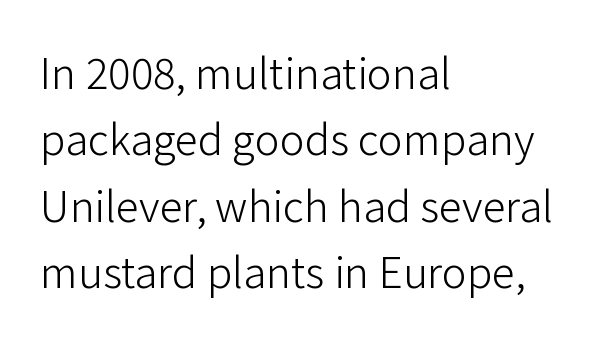
{"serif": "no", "italic": "no", "bold": "no", "weight": "light", "width": "normal", "stroke_contrast": "low", "x_height": "medium", "monospaced": "no", "underline": "no", "align": "left", "line_spacing": "normal", "line_spacing_ratio": 1.58, "letter_spacing": "normal", "letter_spacing_em": 0.0, "glyph_px": 42}
